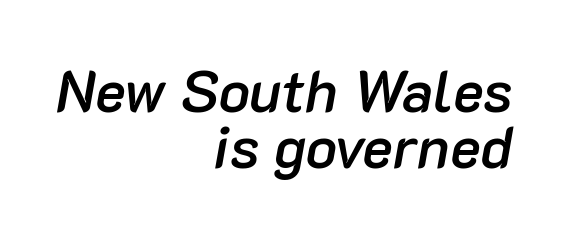
{"italic": "yes", "lean": "right", "slant_degrees": 10, "bold": "semi", "weight": "semibold", "width": "normal", "stroke_contrast": "low", "x_height": "medium", "monospaced": "no", "underline": "no", "align": "right", "line_spacing": "tight", "line_spacing_ratio": 0.96, "letter_spacing": "normal", "letter_spacing_em": 0.0, "glyph_px": 58}
